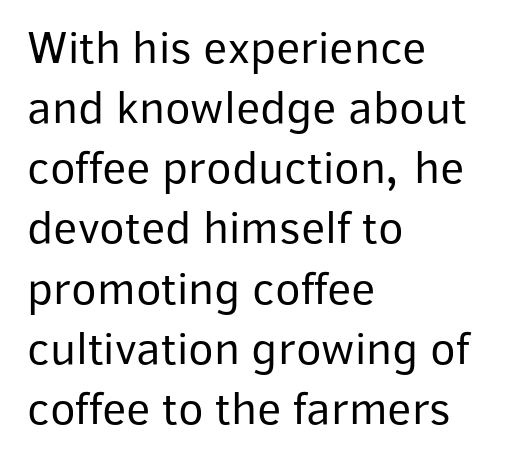
Teacher's note: observe the even left margin — that is flush-left alignment. The letters advance in unequal steps, a hallmark of proportional type. The font's upright variant was chosen for this text. Unlike a traditional serif, this face leaves its strokes unadorned. Does the leading feel generous? No, just average.
